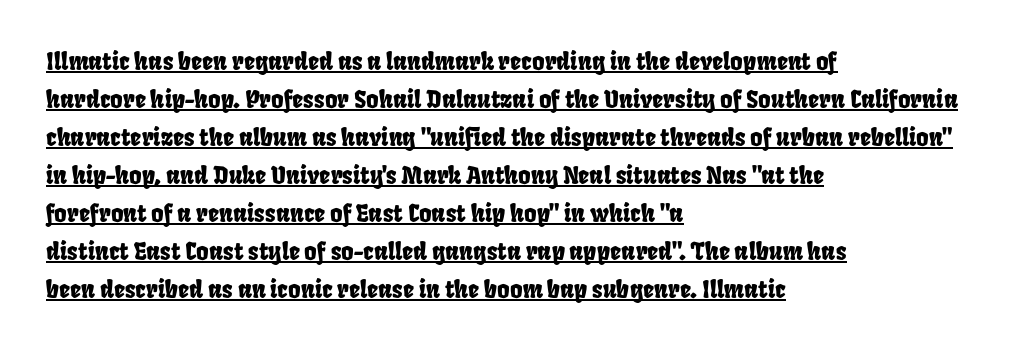
The leading is moderate, giving the passage an even texture. Is there an underline? Yes — a line sits under the letters. Which margin do the lines hug? The left one — the right edge is uneven. The rendering keeps characters at their native spacing.
